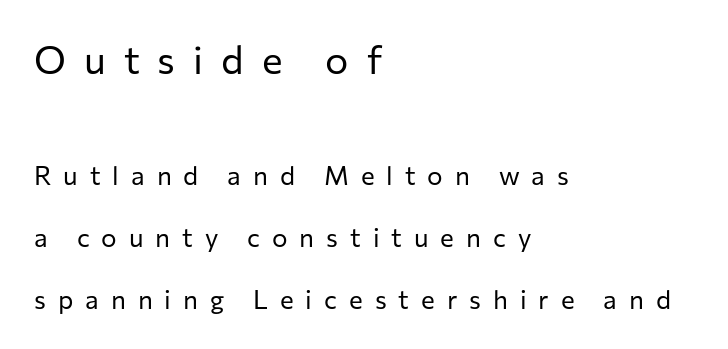
Q: Is the text bold? A: No.
Q: Is the text italic (slanted)? A: No, it is upright.
Q: Is the typeface a serif or a sans-serif typeface? A: Sans-serif.
Q: Is the text underlined? A: No.
Q: How is the paragraph aligned? A: Left-aligned.
Q: Is the spacing between letters normal or unusually wide? A: Unusually wide.
Q: Is the spacing between lines tight, normal or loose? A: Loose.
Q: Which block of text is set in a larger size, the first (top) or the second (bottom)? A: The first (top) one.
Q: Width (condensed, normal, or wide)? A: Normal.
Q: Stroke contrast? A: Low.
Q: x-height? A: Medium.
Q: Monospaced? A: No.
